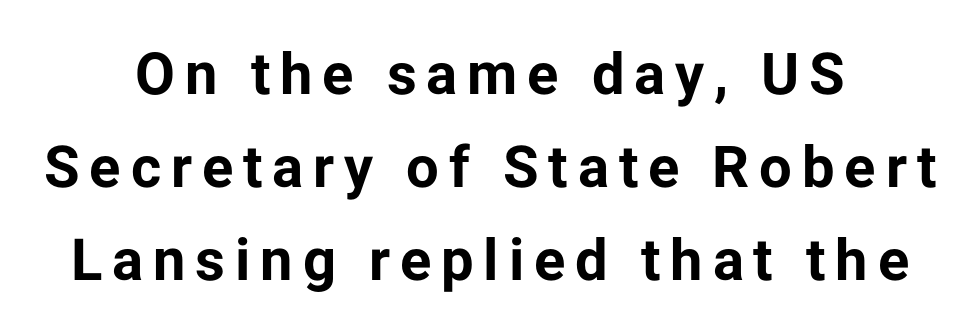
Q: Is the text bold? A: Yes.
Q: Is the text italic (slanted)? A: No, it is upright.
Q: Is the typeface a serif or a sans-serif typeface? A: Sans-serif.
Q: Is the text underlined? A: No.
Q: How is the paragraph aligned? A: Centered.
Q: Is the spacing between lines tight, normal or loose? A: Normal.
Q: Width (condensed, normal, or wide)? A: Normal.
Q: Stroke contrast? A: Low.
Q: x-height? A: Medium.
Q: Monospaced? A: No.
